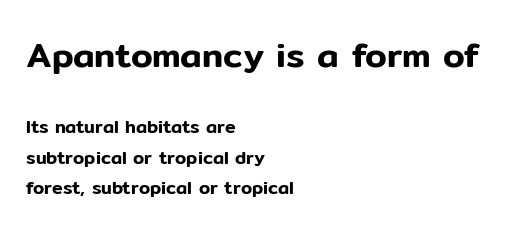
Q: Is the text italic (slanted)? A: No, it is upright.
Q: Is the typeface a serif or a sans-serif typeface? A: Sans-serif.
Q: Is the text underlined? A: No.
Q: How is the paragraph aligned? A: Left-aligned.
Q: Is the spacing between letters normal or unusually wide? A: Normal.
Q: Is the spacing between lines tight, normal or loose? A: Normal.
Q: Which block of text is set in a larger size, the first (top) or the second (bottom)? A: The first (top) one.
Q: Width (condensed, normal, or wide)? A: Normal.
Q: Stroke contrast? A: Low.
Q: x-height? A: Medium.
Q: Monospaced? A: No.
